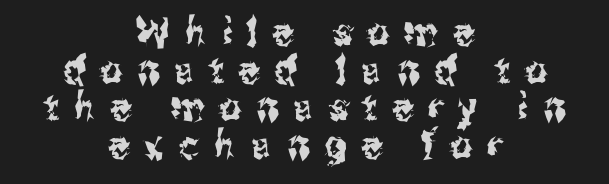
The image shows 38 px condensed sans-serif type, upright; set centered, tight line spacing (0.99x), unusually wide letter spacing (+0.4 em), not underlined; medium stroke contrast and a medium x-height.
